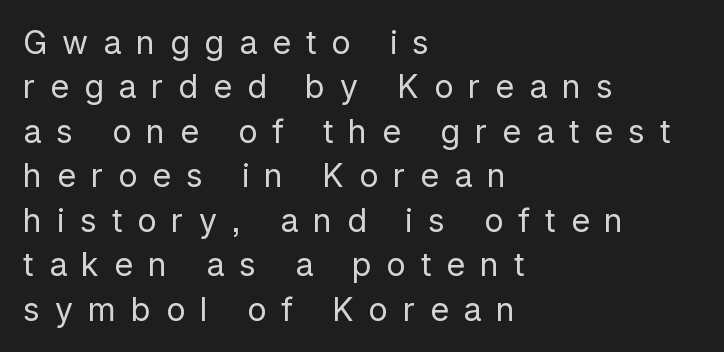
{"serif": "no", "italic": "no", "bold": "no", "weight": "regular", "width": "normal", "stroke_contrast": "low", "x_height": "medium", "monospaced": "no", "underline": "no", "align": "left", "line_spacing": "normal", "line_spacing_ratio": 1.39, "letter_spacing": "wide", "letter_spacing_em": 0.47, "glyph_px": 32}
